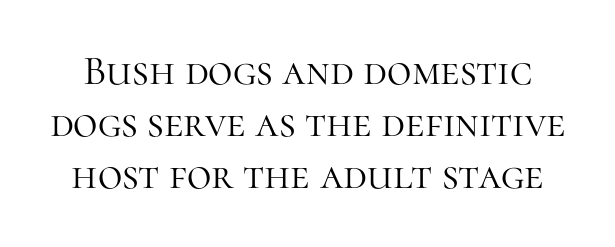
Posture: vertical. Caption: face not bold, strokes unweighted. Each row of text sits above clean, open space. These lines are composed in type with serifs.
